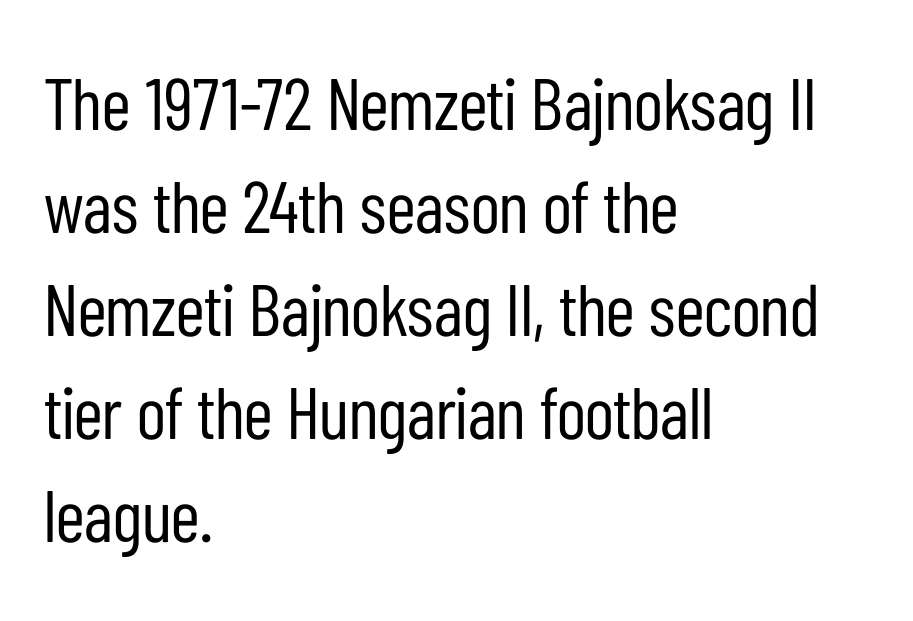
The rendering uses natural spacing where letterforms have individual widths. The cut favours lightness, reaching ordinary text weight at its darkest. Compared with typical paragraphs, the rows here are spaced about the same. Horizontal alignment here is leftward, the default for most running prose. Style check: upright.
